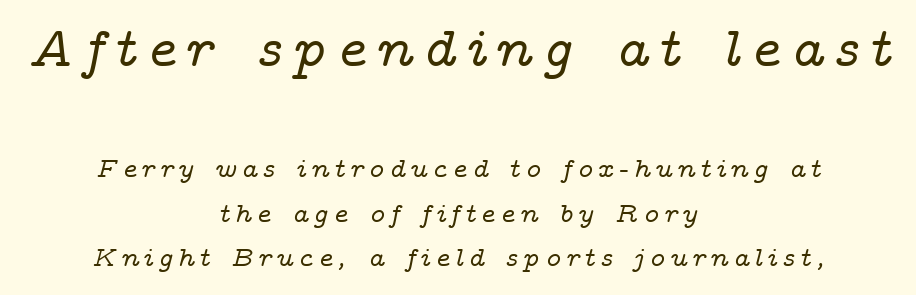
Q: Is the text italic (slanted)? A: Yes, it leans right by about 14 degrees.
Q: Is the typeface a serif or a sans-serif typeface? A: Serif.
Q: Is the text underlined? A: No.
Q: How is the paragraph aligned? A: Centered.
Q: Is the spacing between lines tight, normal or loose? A: Normal.
Q: Which block of text is set in a larger size, the first (top) or the second (bottom)? A: The first (top) one.
Q: Width (condensed, normal, or wide)? A: Wide.
Q: Stroke contrast? A: Low.
Q: x-height? A: Medium.
Q: Monospaced? A: No.
